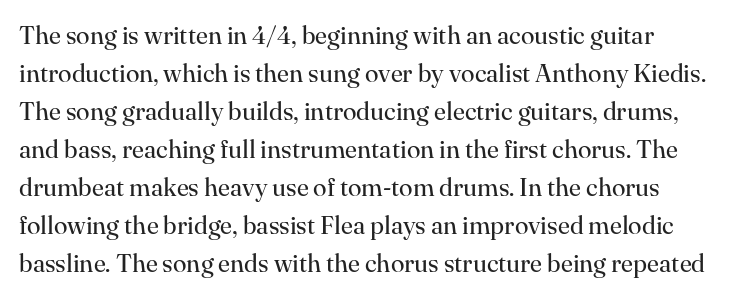
The image shows 25 px text type, upright; set normal line spacing (1.52x), normal letter spacing, not underlined.
